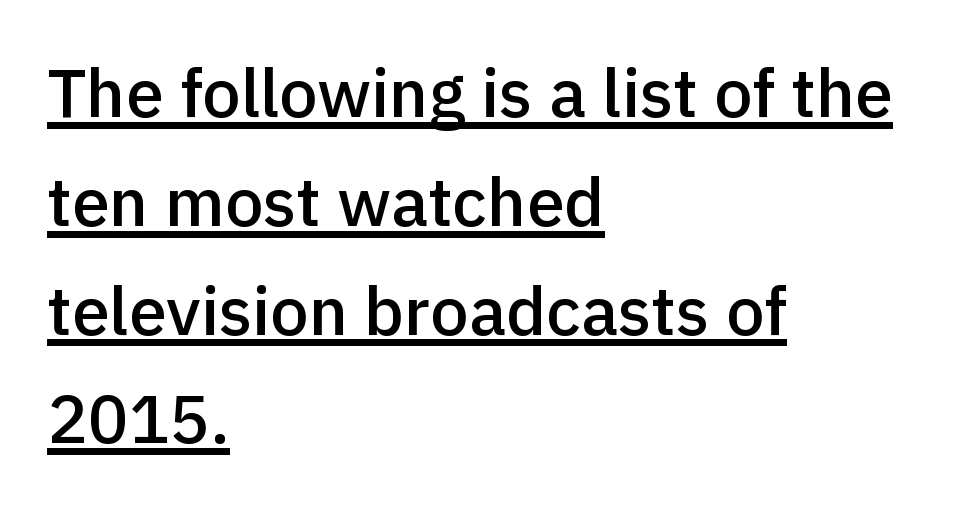
The image shows 68 px semibold sans-serif type, upright; set left-aligned, normal line spacing (1.6x), normal letter spacing, underlined; a medium x-height.
